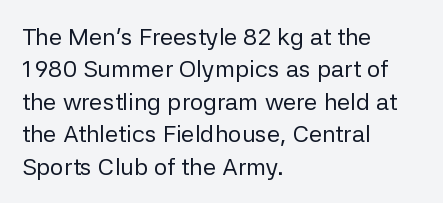
The typesetter chose a ragged-right arrangement here. In terms of letterspacing, this is plain default setting. Descenders hang freely into open space. A typesetter would call this leading conventional body-copy spacing. Stems and bowls with no extra thickness — not bold.
